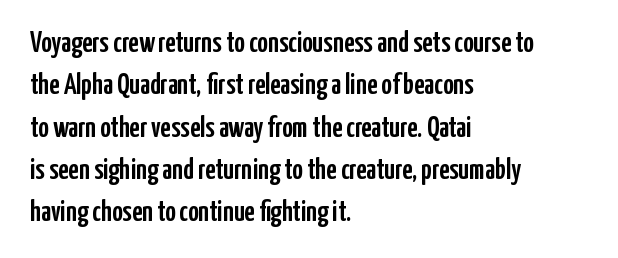
Interline gaps are of average width in this sample. The rendering keeps characters at their native spacing. The setting favours the left margin, as ordinary paragraphs usually do. A typesetter would call this proportional, since set widths differ per character. Nope, not italic — everything's standing straight. Just letters on the line, the space beneath them empty.
